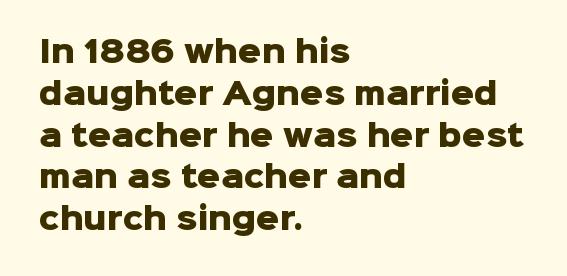
Words appear dense and cohesive because spacing is normal. Unlike a traditional serif, this face leaves its strokes unadorned. The lines sit at an ordinary, default distance from one another. Horizontally, the lines are justified to the leading edge only. Chunky letters — that's bold for sure.
